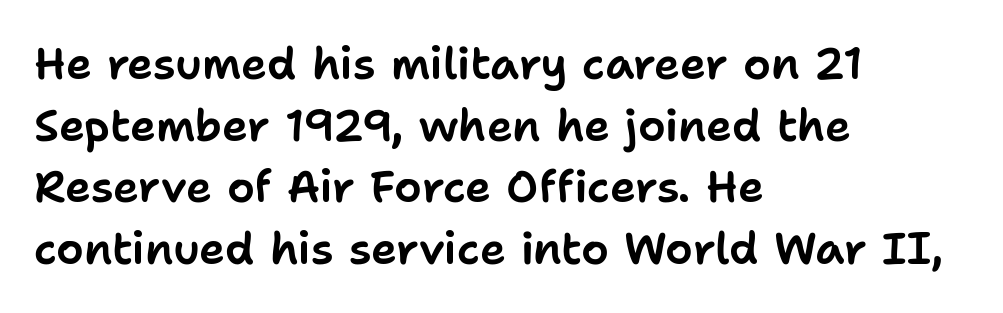
Q: Is the text italic (slanted)? A: No, it is upright.
Q: Is the typeface a serif or a sans-serif typeface? A: Sans-serif.
Q: Is the text underlined? A: No.
Q: How is the paragraph aligned? A: Left-aligned.
Q: Is the spacing between letters normal or unusually wide? A: Normal.
Q: Is the spacing between lines tight, normal or loose? A: Normal.
Q: Width (condensed, normal, or wide)? A: Normal.
Q: Stroke contrast? A: Low.
Q: x-height? A: Medium.
Q: Monospaced? A: No.
